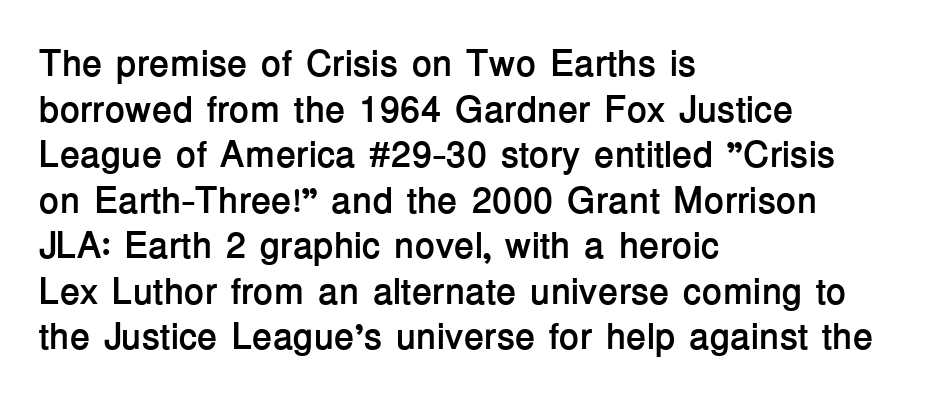
{"serif": "no", "italic": "no", "bold": "yes", "weight": "semibold", "width": "normal", "stroke_contrast": "low", "x_height": "medium", "monospaced": "no", "underline": "no", "align": "left", "line_spacing_ratio": 1.23, "letter_spacing": "normal", "letter_spacing_em": 0.0, "glyph_px": 37}
